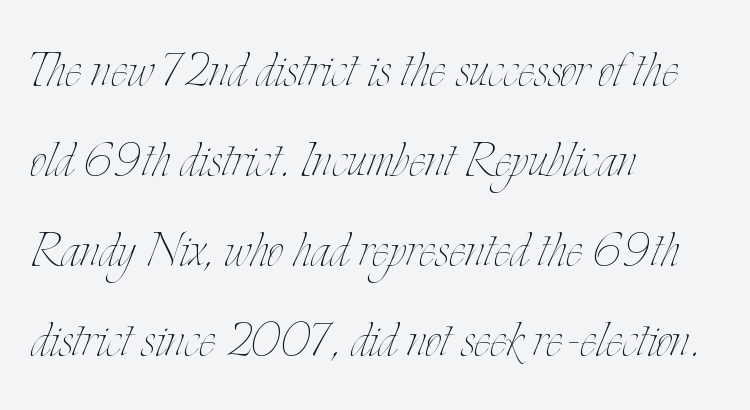
The designer left line spacing at the default. A typesetter would call this proportional, since set widths differ per character. One-word summary of the alignment: left. Underlining? Definitely not there.
